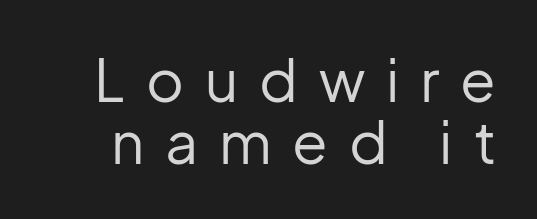
Q: Is the text bold? A: No.
Q: Is the text italic (slanted)? A: No, it is upright.
Q: Is the typeface a serif or a sans-serif typeface? A: Sans-serif.
Q: Is the text underlined? A: No.
Q: Is the spacing between letters normal or unusually wide? A: Unusually wide.
Q: Is the spacing between lines tight, normal or loose? A: Tight.
Q: Width (condensed, normal, or wide)? A: Normal.
Q: Stroke contrast? A: Low.
Q: x-height? A: Medium.
Q: Monospaced? A: No.
